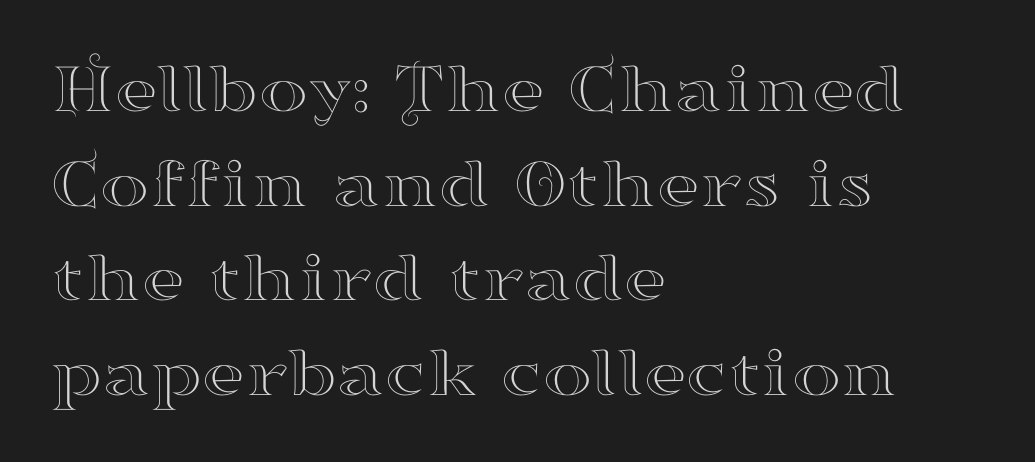
The image shows 74 px wide serif type, upright; set left-aligned, normal line spacing (1.28x), normal letter spacing, not underlined; high stroke contrast and a small x-height.
